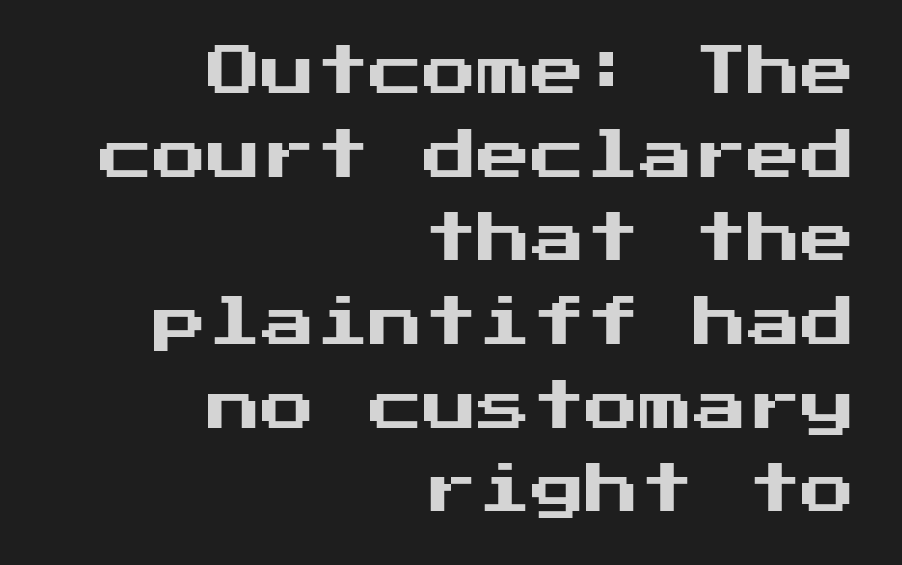
Has an underline been added? It has not. Ordinary non-slanted type is in use. This rendering leaves character spacing at its baseline value. Letterform terminals end flat and unadorned throughout the passage. This block has exactly the height ordinary leading produces. This sample is right-justified, so line beginnings fall wherever the words allow.
